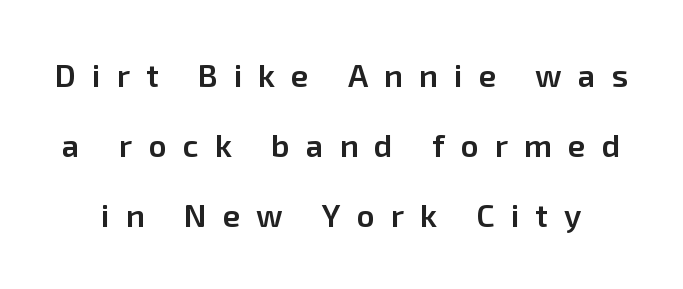
Every character sits straight up, as roman type does. If you measured baseline to baseline, you'd find a long distance. Spacing between characters has been opened up far beyond the box default. The passage shown is typed in a proportional face where columns would drift. Weight check: semibold — heavier than regular, not quite bold.
